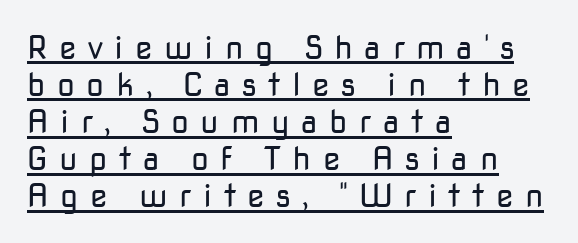
{"serif": "no", "italic": "no", "bold": "no", "weight": "regular", "width": "normal", "stroke_contrast": "low", "x_height": "medium", "monospaced": "no", "underline": "yes", "align": "left", "line_spacing_ratio": 1.16, "letter_spacing": "wide", "letter_spacing_em": 0.36, "glyph_px": 32}
